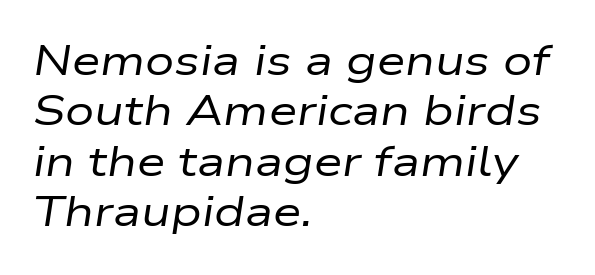
{"italic": "yes", "lean": "right", "slant_degrees": 9, "bold": "no", "weight": "regular", "width": "wide", "stroke_contrast": "low", "x_height": "medium", "monospaced": "no", "underline": "no", "align": "left", "line_spacing_ratio": 1.23, "letter_spacing": "normal", "letter_spacing_em": 0.0, "glyph_px": 41}
